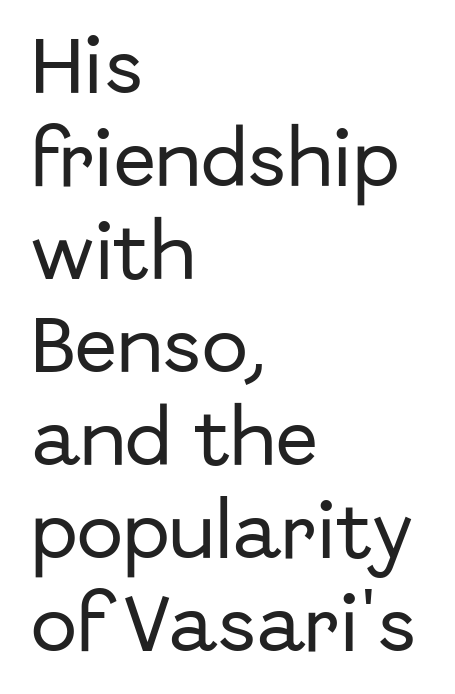
Q: Is the text italic (slanted)? A: No, it is upright.
Q: Is the typeface a serif or a sans-serif typeface? A: Sans-serif.
Q: Is the text underlined? A: No.
Q: How is the paragraph aligned? A: Left-aligned.
Q: Is the spacing between letters normal or unusually wide? A: Normal.
Q: Is the spacing between lines tight, normal or loose? A: Normal.
Q: Width (condensed, normal, or wide)? A: Normal.
Q: Stroke contrast? A: Low.
Q: x-height? A: Medium.
Q: Monospaced? A: No.
